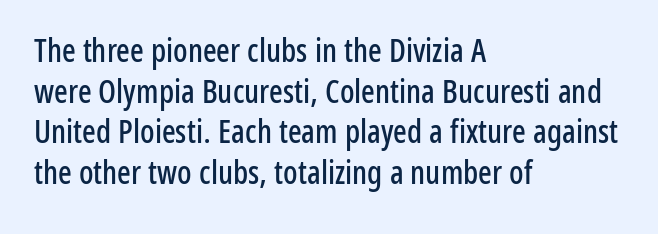
The letters advance in unequal steps, a hallmark of proportional type. A clean baseline with only descenders dipping below it. This sample uses plain, unmodified letter spacing. Whoever set this chose a conventional vertical rhythm. Each letter's strokes conclude bluntly, with no projecting serifs. Style check: upright.
